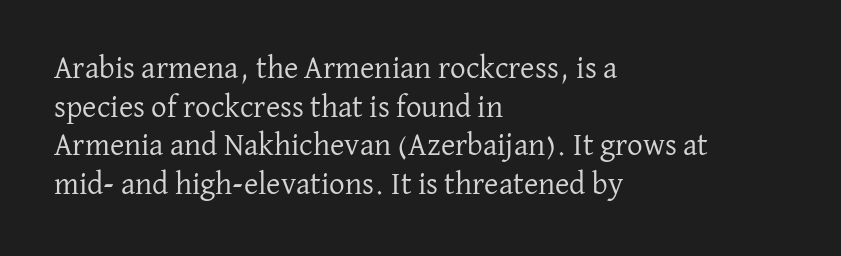
The image shows 31 px regular-weight serif type, upright; set left-aligned, normal line spacing (1.25x), normal letter spacing, not underlined; low stroke contrast and a medium x-height.
